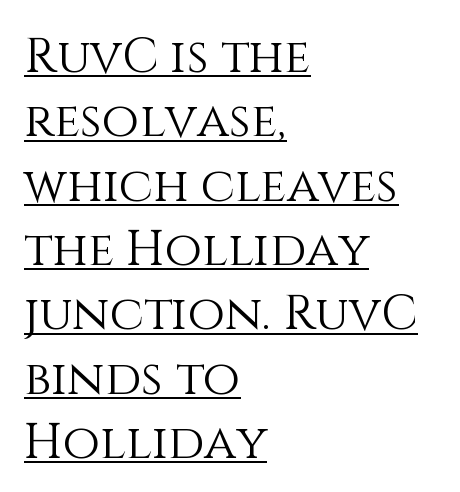
{"italic": "no", "bold": "no", "weight": "light", "width": "normal", "stroke_contrast": "medium", "x_height": "large", "monospaced": "no", "underline": "yes", "align": "left", "line_spacing": "normal", "line_spacing_ratio": 1.34, "letter_spacing": "normal", "letter_spacing_em": 0.0, "glyph_px": 48}
